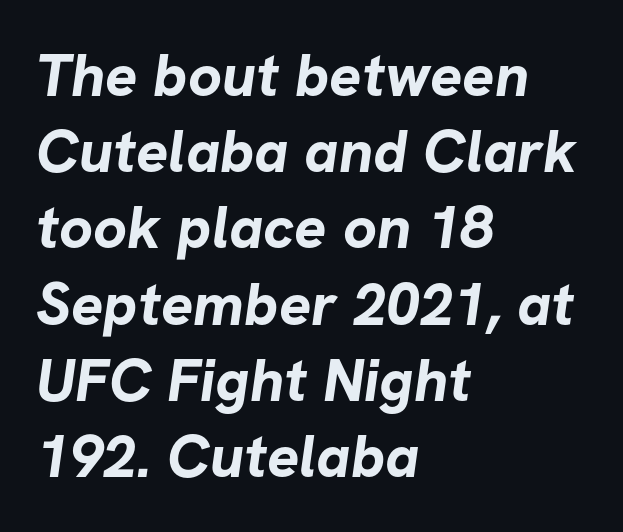
The image shows 60 px bold sans-serif type; set left-aligned, normal line spacing (1.27x), normal letter spacing, not underlined; low stroke contrast and a medium x-height.
